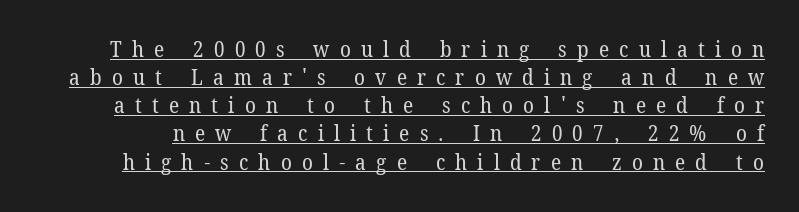
Q: Is the text bold? A: No.
Q: Is the text italic (slanted)? A: No, it is upright.
Q: Is the text underlined? A: Yes.
Q: Is the spacing between letters normal or unusually wide? A: Unusually wide.
Q: Is the spacing between lines tight, normal or loose? A: Normal.
